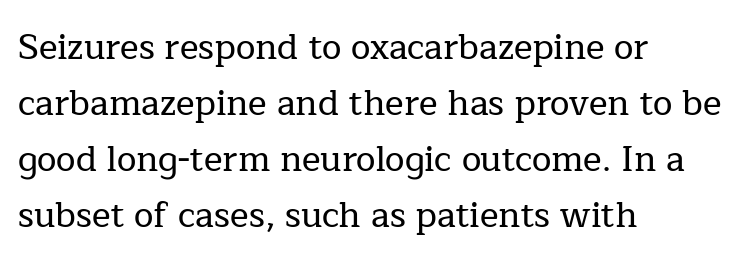
Inter-character spacing is left at the font's built-in metrics. The leading is moderate, giving the passage an even texture. Typographically, this falls in the serif category. Line beginnings align vertically; line endings do not.
